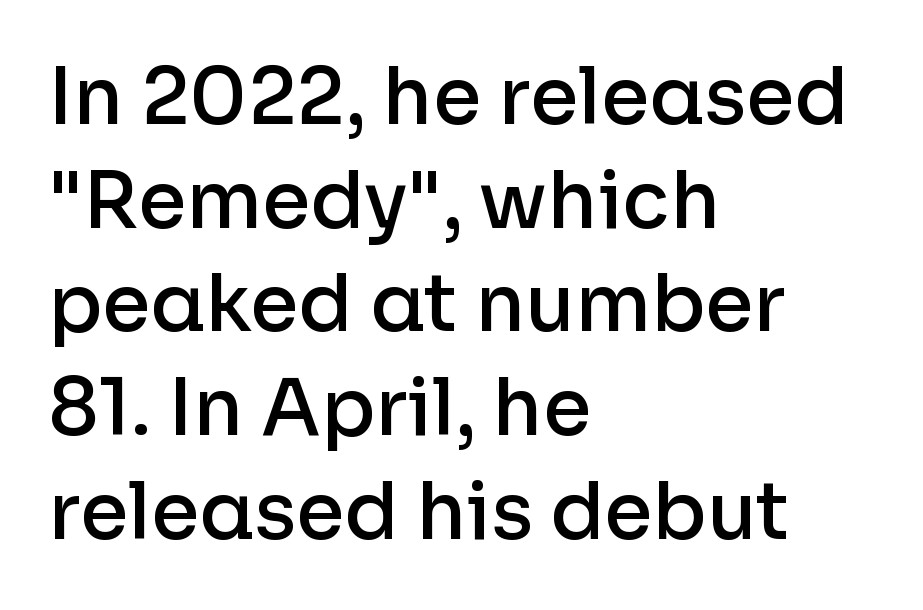
On the weight axis this lands at semibold, roughly 600. What stands out about the letter spacing? Nothing — it is the standard amount. The area under the type is left untouched. A student would call this left alignment; a typographer would say flush left, rag right.
